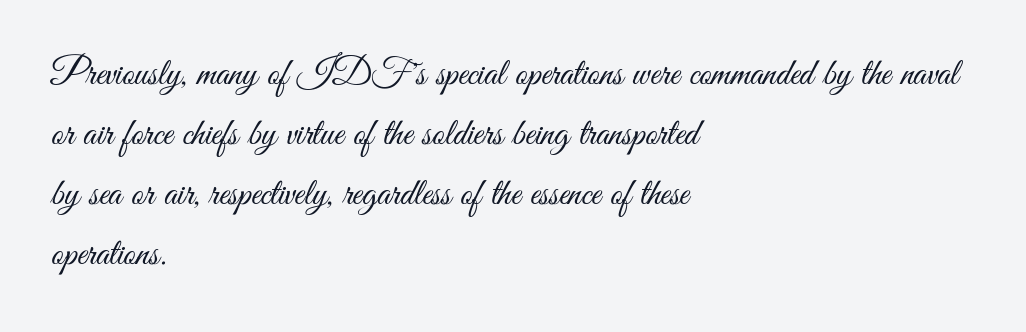
The image shows 38 px light, condensed sans-serif type; set left-aligned, normal line spacing (1.58x), normal letter spacing, not underlined; medium stroke contrast and a small x-height.
